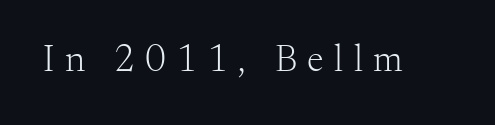
Q: Is the text bold? A: No.
Q: Is the text italic (slanted)? A: No, it is upright.
Q: Is the typeface a serif or a sans-serif typeface? A: Serif.
Q: Is the text underlined? A: No.
Q: Is the spacing between letters normal or unusually wide? A: Unusually wide.
Q: Width (condensed, normal, or wide)? A: Normal.
Q: Stroke contrast? A: Medium.
Q: x-height? A: Small.
Q: Monospaced? A: No.
